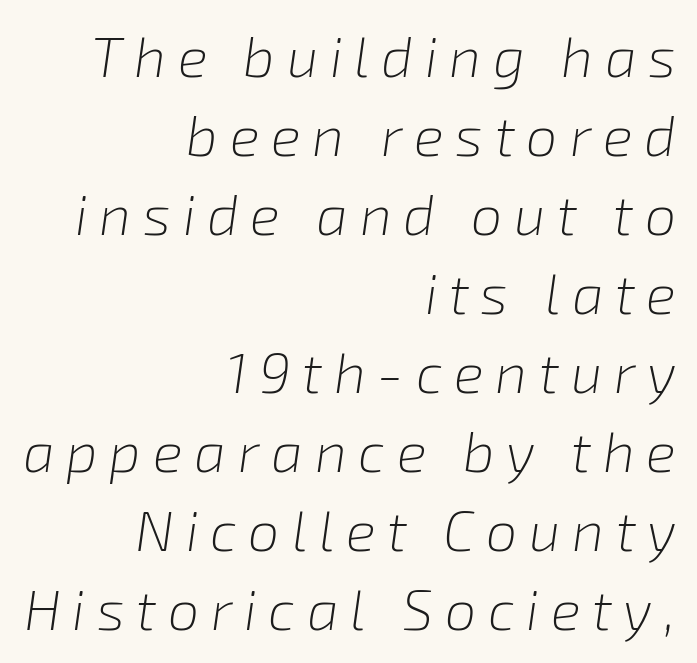
{"italic": "yes", "lean": "right", "slant_degrees": 8, "bold": "no", "weight": "light", "width": "normal", "stroke_contrast": "low", "x_height": "medium", "monospaced": "no", "underline": "no", "align": "right", "line_spacing": "normal", "line_spacing_ratio": 1.41, "letter_spacing": "wide", "letter_spacing_em": 0.21, "glyph_px": 56}
